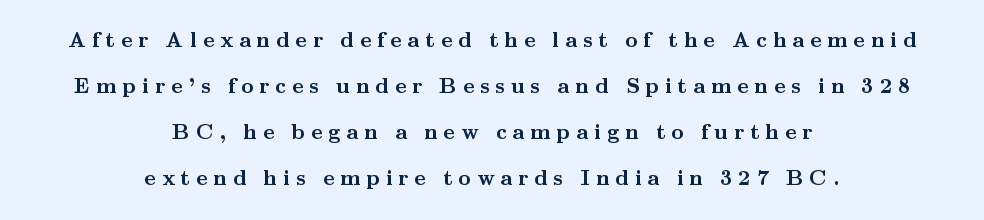
Q: Is the text bold? A: Yes.
Q: Is the text italic (slanted)? A: No, it is upright.
Q: Is the text underlined? A: No.
Q: How is the paragraph aligned? A: Centered.
Q: Is the spacing between letters normal or unusually wide? A: Unusually wide.
Q: Is the spacing between lines tight, normal or loose? A: Loose.
